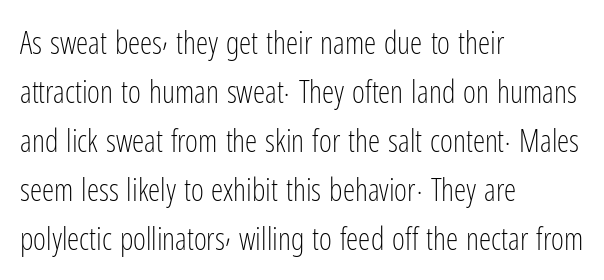
{"serif": "no", "italic": "no", "bold": "no", "weight": "light", "width": "condensed", "stroke_contrast": "low", "x_height": "medium", "monospaced": "no", "underline": "no", "align": "left", "line_spacing": "normal", "line_spacing_ratio": 1.58, "letter_spacing": "normal", "letter_spacing_em": 0.0, "glyph_px": 31}
